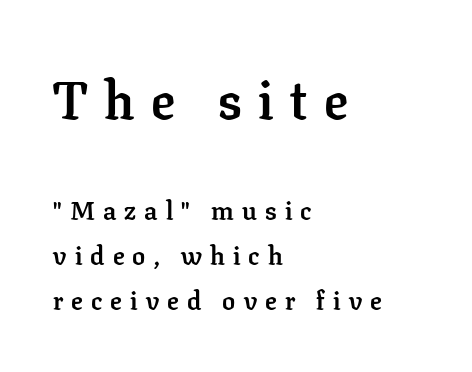
The compositor pushed each line to the left boundary. The lettering holds an erect, upright posture throughout. Of the two passages, the one on top uses the larger point size. Check under the words: just untouched page.
